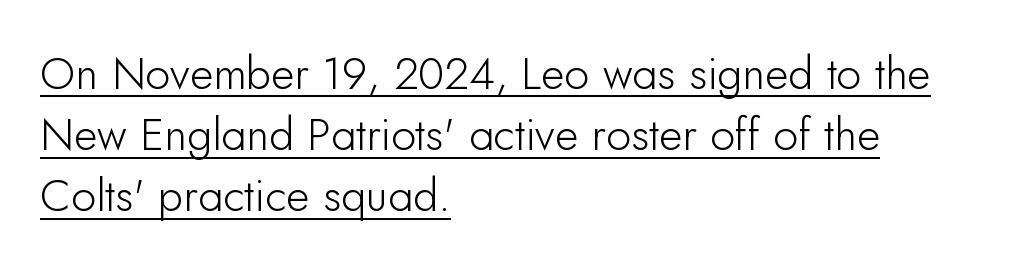
The image shows 45 px sans-serif type, upright; set left-aligned, normal line spacing (1.36x), normal letter spacing, underlined; low stroke contrast and a small x-height.
